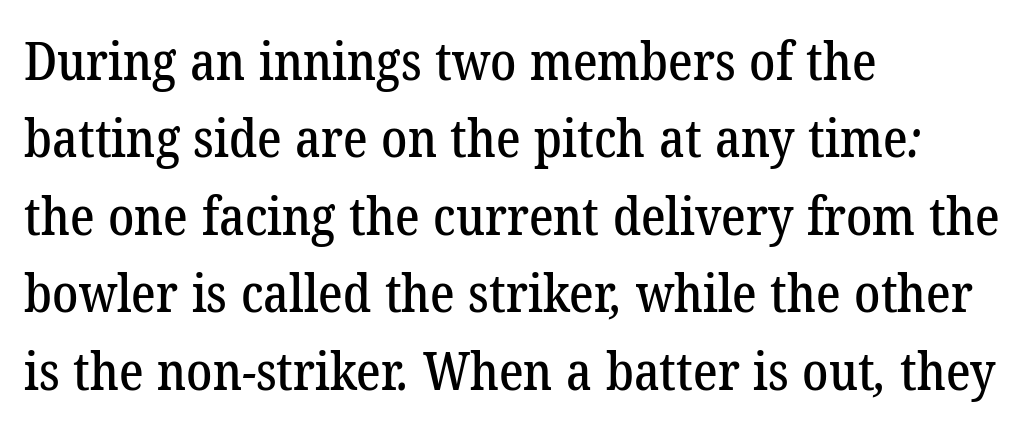
This sample has the flowing, uneven cadence of proportional lettering. Plain, unruled lines of type. Compared with a centered layout, this one pins lines to the left instead. Are there feet on the stems? There are — it's a serif.
